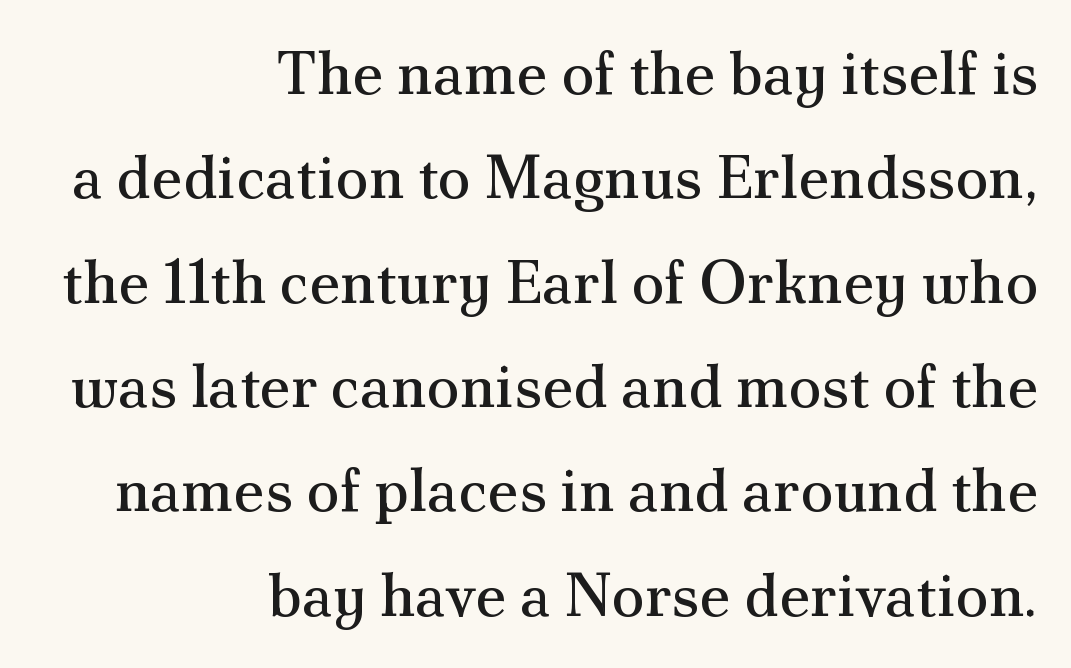
You could not count columns in this text — the font is proportionally spaced. Every character sits straight up, as roman type does. Font category for this specimen: serif. Notice how the passage keeps a crisp vertical edge on the right only. Letters have the restrained weight of plain body copy at most. The baseline area is clear.
